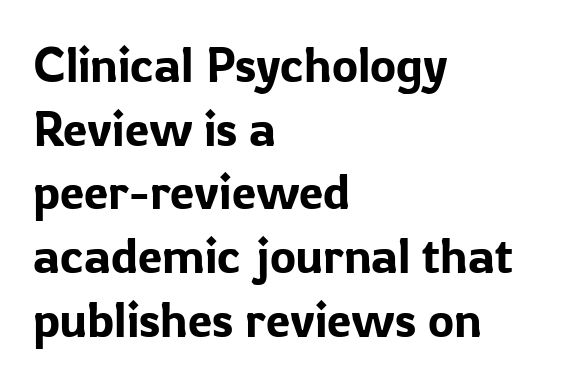
Q: Is the text italic (slanted)? A: No, it is upright.
Q: Is the typeface a serif or a sans-serif typeface? A: Sans-serif.
Q: Is the text underlined? A: No.
Q: How is the paragraph aligned? A: Left-aligned.
Q: Is the spacing between letters normal or unusually wide? A: Normal.
Q: Is the spacing between lines tight, normal or loose? A: Normal.
Q: Width (condensed, normal, or wide)? A: Normal.
Q: Stroke contrast? A: Low.
Q: x-height? A: Medium.
Q: Monospaced? A: No.
